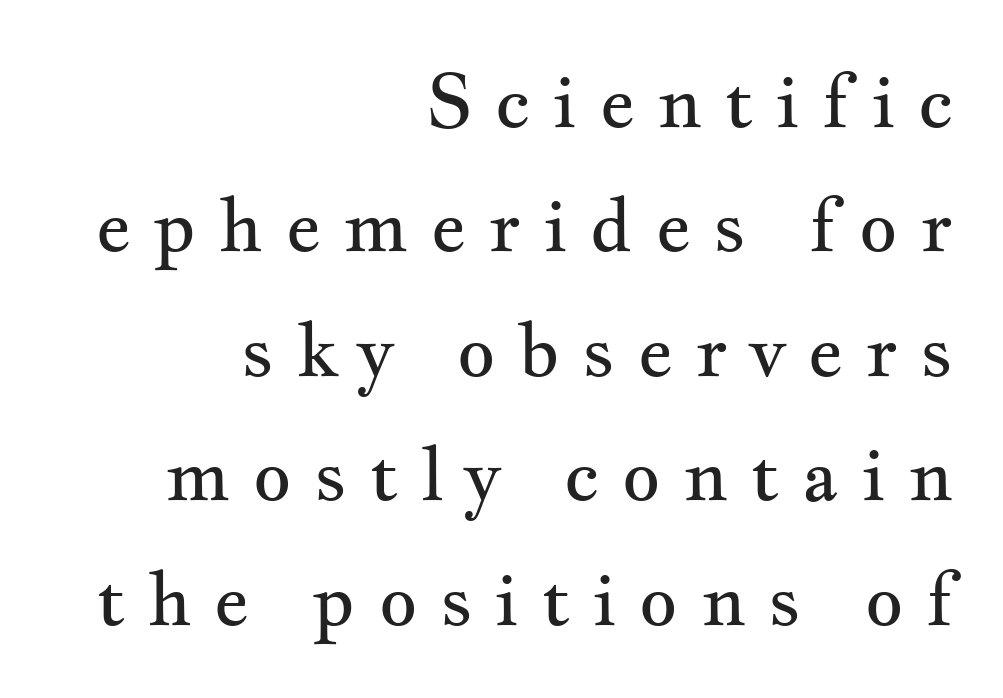
Q: Is the text bold? A: No.
Q: Is the text italic (slanted)? A: No, it is upright.
Q: Is the typeface a serif or a sans-serif typeface? A: Serif.
Q: Is the text underlined? A: No.
Q: How is the paragraph aligned? A: Right-aligned.
Q: Is the spacing between letters normal or unusually wide? A: Unusually wide.
Q: Is the spacing between lines tight, normal or loose? A: Normal.
Q: Width (condensed, normal, or wide)? A: Wide.
Q: Stroke contrast? A: Medium.
Q: x-height? A: Small.
Q: Monospaced? A: No.
